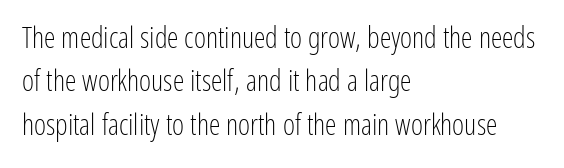
Here the designer chose a conventional face with non-uniform glyph widths. A typesetter would label this face a sans. This sample uses an upright cut, with every glyph sitting square on the baseline. Alignment: flush left. Any mark beneath the type? The region is blank.
